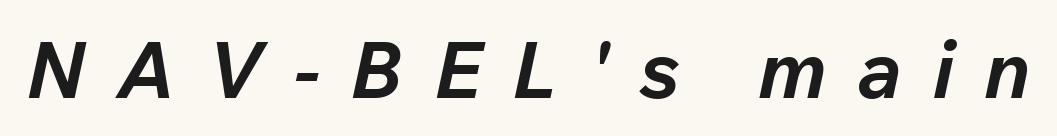
Q: Is the text bold? A: Yes.
Q: Is the text italic (slanted)? A: Yes, it leans right by about 12 degrees.
Q: Is the text underlined? A: No.
Q: Is the spacing between letters normal or unusually wide? A: Unusually wide.
Q: Width (condensed, normal, or wide)? A: Normal.
Q: Stroke contrast? A: Low.
Q: x-height? A: Medium.
Q: Monospaced? A: No.
